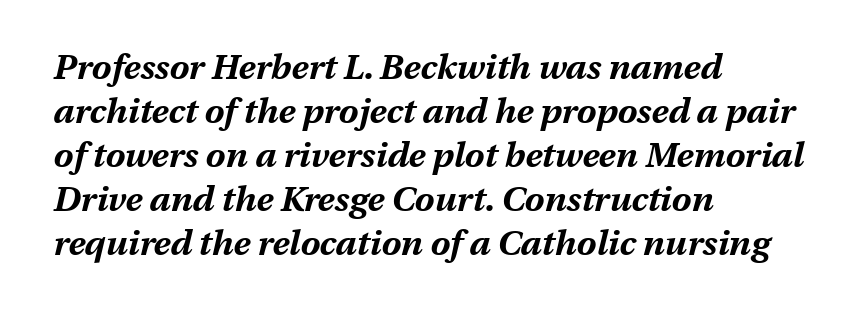
Regular leading. Only glyphs here, with clear space below each row. The passage shown has conventional tracking throughout. Bold? Absolutely — the strokes are thick and heavy. When letters slant like this, we call the style italic.
